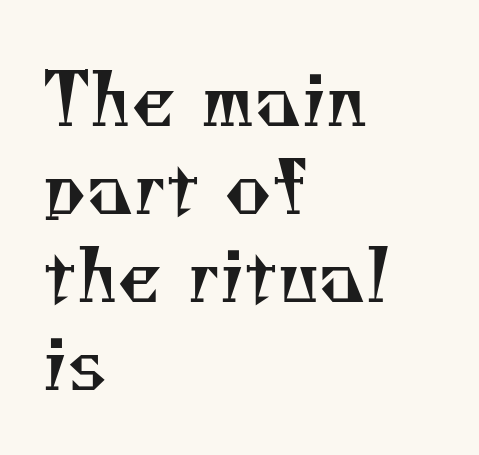
{"serif": "yes", "bold": "no", "weight": "regular", "width": "normal", "stroke_contrast": "medium", "x_height": "small", "monospaced": "no", "underline": "no", "align": "left", "line_spacing_ratio": 1.24, "letter_spacing": "normal", "letter_spacing_em": 0.0, "glyph_px": 71}
